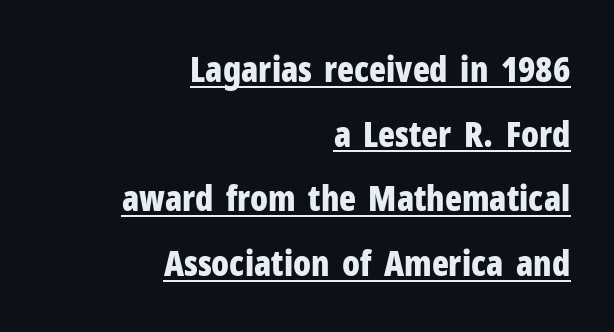
Look at the tracking — it's just the regular setting, nothing added. Every word sits above its own underline. The rendering anchors every line to the right-hand side. Check where the strokes stop: nothing finishes them off — pure sans. The typesetting leans heavy: a genuine bold.
